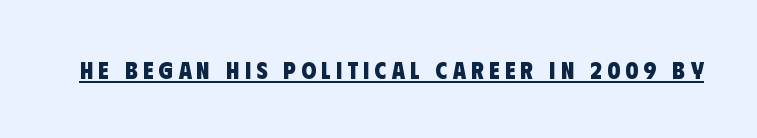
The sample's only ornament is a line tracing under the words. The gaps between neighbouring characters are conspicuously large. The typesetting leans heavy: a genuine bold.
